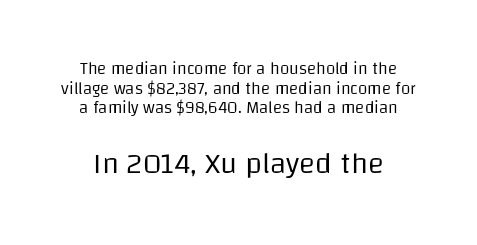
Q: Is the text bold? A: No.
Q: Is the text italic (slanted)? A: No, it is upright.
Q: Is the typeface a serif or a sans-serif typeface? A: Sans-serif.
Q: Is the text underlined? A: No.
Q: Is the spacing between letters normal or unusually wide? A: Normal.
Q: Is the spacing between lines tight, normal or loose? A: Tight.
Q: Which block of text is set in a larger size, the first (top) or the second (bottom)? A: The second (bottom) one.
Q: Width (condensed, normal, or wide)? A: Normal.
Q: Stroke contrast? A: Low.
Q: x-height? A: Large.
Q: Monospaced? A: No.
